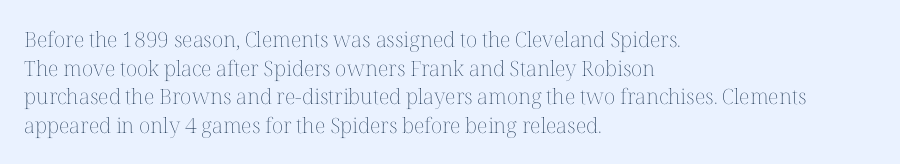
{"italic": "no", "bold": "no", "underline": "no", "align": "left", "line_spacing": "normal", "line_spacing_ratio": 1.36, "letter_spacing": "normal", "letter_spacing_em": 0.0, "glyph_px": 21}
